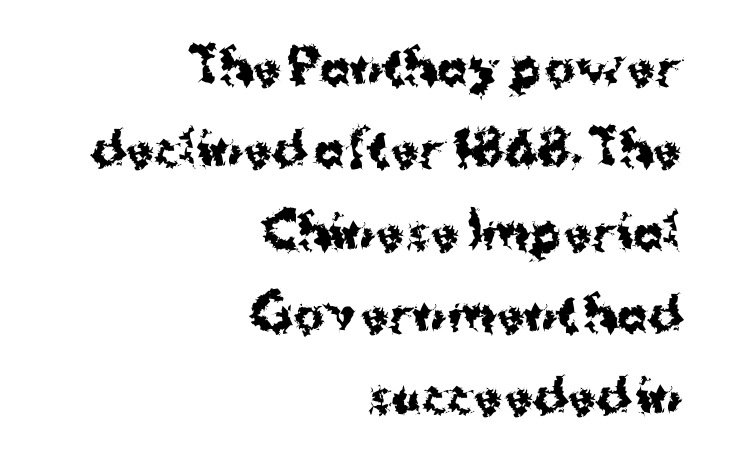
{"serif": "no", "italic": "no", "bold": "yes", "weight": "bold", "width": "normal", "stroke_contrast": "medium", "x_height": "medium", "monospaced": "no", "underline": "no", "align": "right", "line_spacing_ratio": 1.79, "letter_spacing": "normal", "letter_spacing_em": 0.0, "glyph_px": 46}
